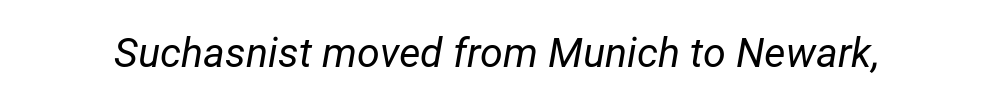
When letters slant like this, we call the style italic. The strokes are not fattened; the text isn't bold. The letters sit at their default tracking, neither squeezed nor spread. Type without underlining. Proportional: the letters do not fall into vertical columns.
